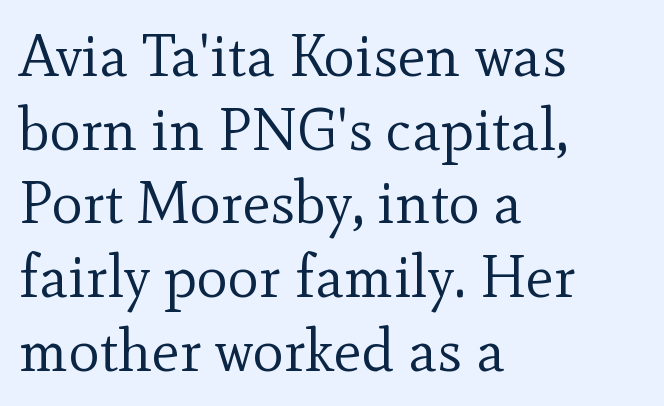
The image shows 59 px regular-weight serif type, upright; set left-aligned, normal line spacing (1.25x), normal letter spacing, not underlined; a small x-height.
